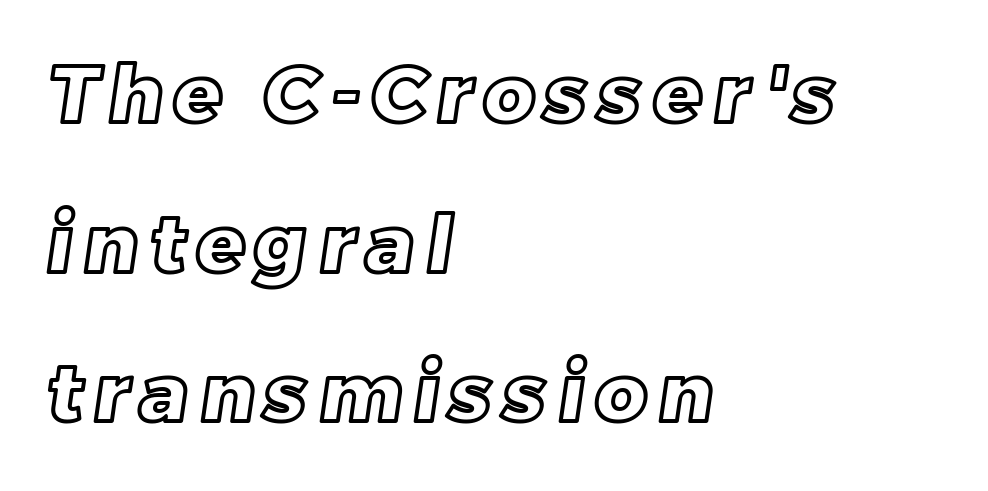
Spacing verdict: proportional, widths tailored to each character. Glance below the letters and you will spot only blank space. The rendering anchors every line to the left-hand side.
